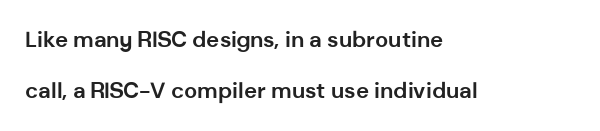
{"italic": "no", "bold": "yes", "underline": "no", "align": "left", "line_spacing": "loose", "line_spacing_ratio": 2.33, "letter_spacing": "normal", "letter_spacing_em": 0.0, "glyph_px": 22}
